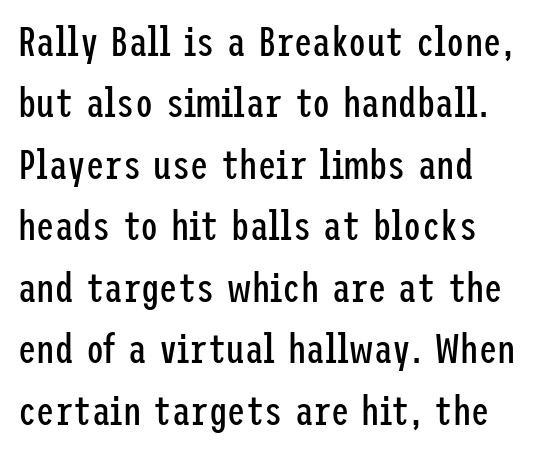
The passage shown is typeset with a sans-serif family. This rendering uses left alignment, leaving the right contour irregular. What's the leading like? Ordinary, nothing unusual. Weight class: somewhere from thin through regular. Upright lettering throughout.
